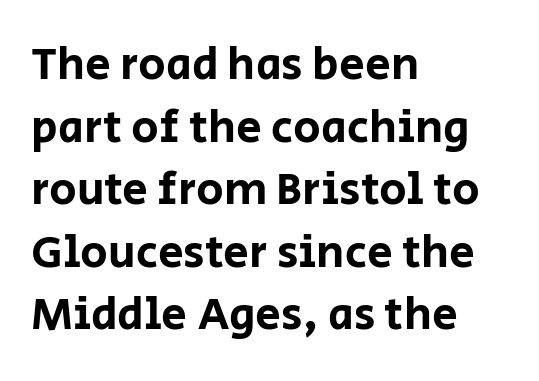
Inter-character spacing is left at the font's built-in metrics. Descenders hang freely into open space. These lines are composed in type without serifs. The lines in this sample share a left origin and differ only in where they stop.
